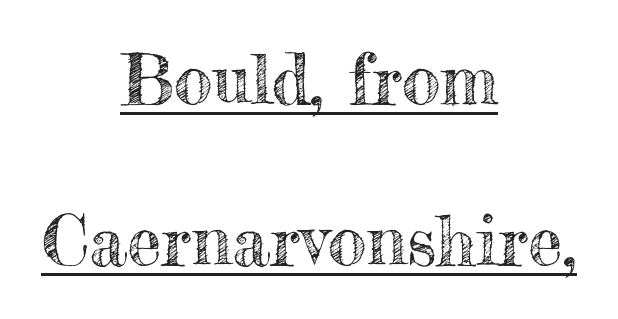
The image shows 69 px text type, upright; set centered, loose line spacing (2.33x), normal letter spacing, underlined; a small x-height.
